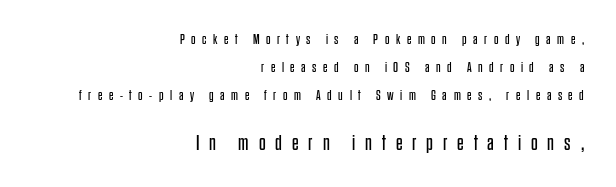
Q: Is the text bold? A: No.
Q: Is the text italic (slanted)? A: No, it is upright.
Q: Is the text underlined? A: No.
Q: How is the paragraph aligned? A: Right-aligned.
Q: Is the spacing between letters normal or unusually wide? A: Unusually wide.
Q: Is the spacing between lines tight, normal or loose? A: Loose.
Q: Which block of text is set in a larger size, the first (top) or the second (bottom)? A: The second (bottom) one.
